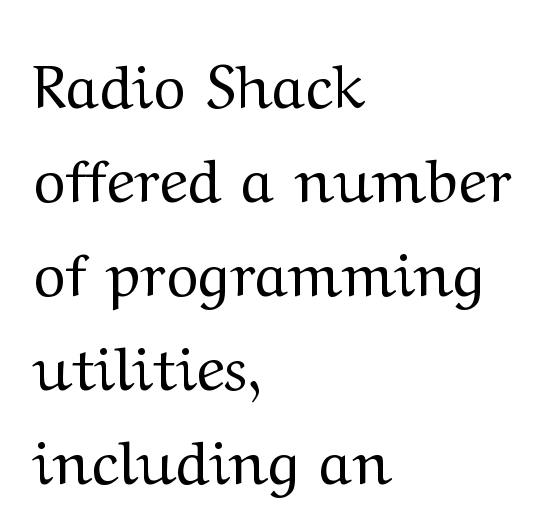
This sample uses an upright cut, with every glyph sitting square on the baseline. Underlining? Definitely not there. Compared with a typical body face, this is equally light or lighter still. Whoever set this chose a conventional vertical rhythm.
